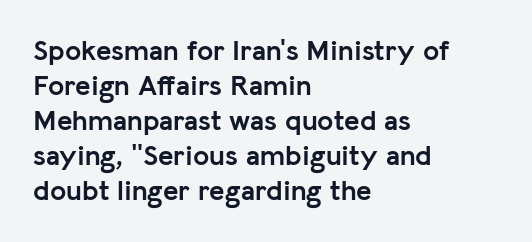
Q: Is the text bold? A: Yes.
Q: Is the text italic (slanted)? A: No, it is upright.
Q: Is the typeface a serif or a sans-serif typeface? A: Sans-serif.
Q: Is the text underlined? A: No.
Q: How is the paragraph aligned? A: Left-aligned.
Q: Is the spacing between letters normal or unusually wide? A: Normal.
Q: Width (condensed, normal, or wide)? A: Normal.
Q: Stroke contrast? A: Low.
Q: x-height? A: Medium.
Q: Monospaced? A: No.
